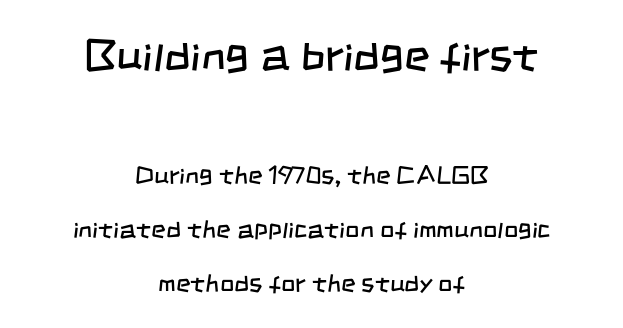
The image shows 44 px regular-weight, condensed sans-serif type; set centered, loose line spacing (2.16x), normal letter spacing, not underlined; the first (top) block is 1.76x larger; low stroke contrast and a large x-height.
